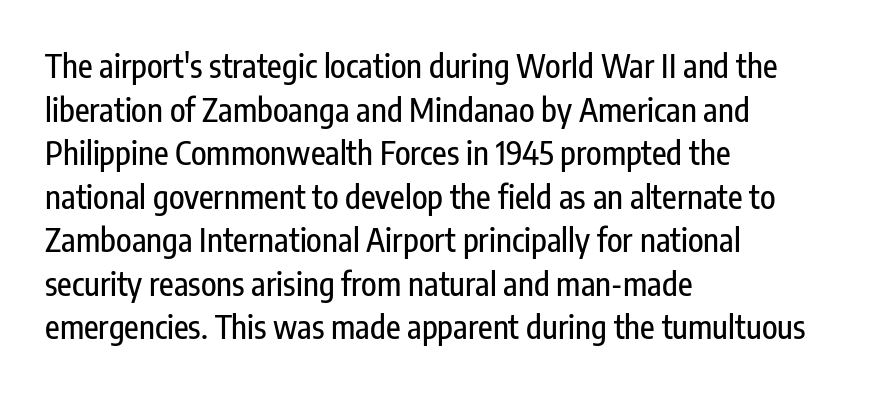
Casual observation: everything's shoved over to the left. This rendering employs a face without finishing strokes, i.e., a sans-serif. Nothing unusual about the tracking: characters are spaced as the font intends. The rendering uses natural spacing where letterforms have individual widths.
